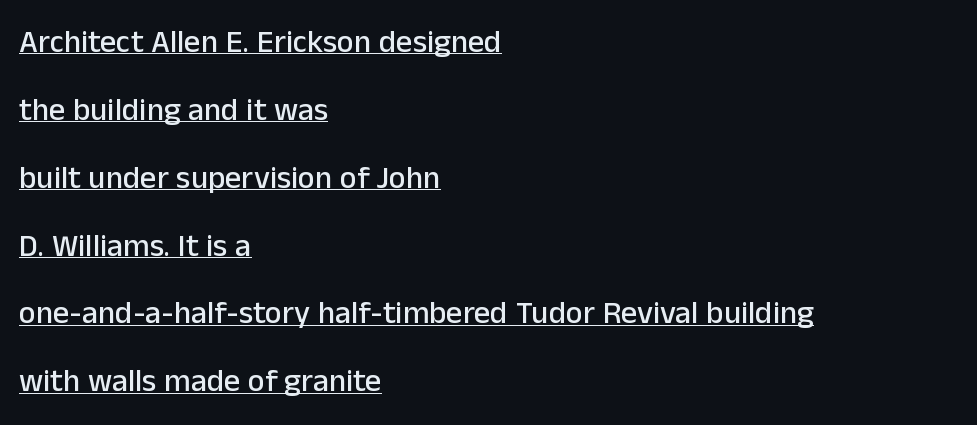
The image shows 32 px sans-serif type, upright; set left-aligned, loose line spacing (2.12x), normal letter spacing, underlined; low stroke contrast and a medium x-height.
